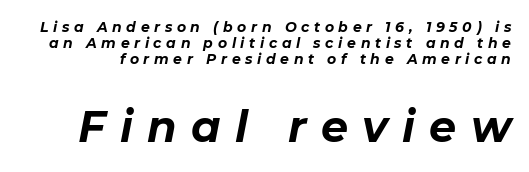
Which of the two is more prominent by size? The second, at the bottom. Vertical spacing — tight. The rendering uses natural spacing where letterforms have individual widths. Caption: expanded tracking, letters set apart.
